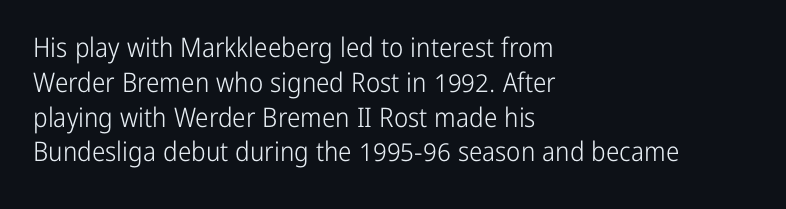
This sample keeps an unexceptional amount of space between lines. Characters remain perfectly vertical along every line. The gap between lines stays unmarked. Is this a heavy cut? Hardly; it is regular or lighter.
